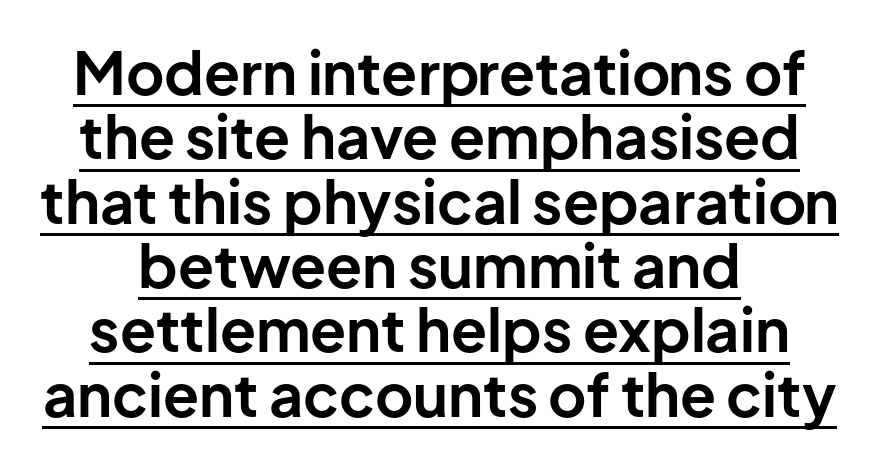
The image shows 59 px bold sans-serif type, upright; set centered, tight line spacing (1.09x), normal letter spacing, underlined; low stroke contrast and a medium x-height.
